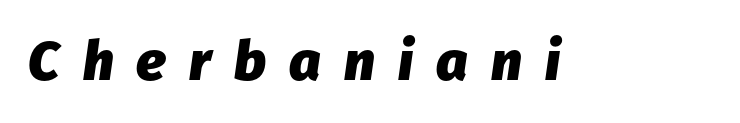
The passage shown is emphatically bold. The passage shown is not underscored anywhere. This rendering widens character spacing well past its baseline value. Varying glyph widths throughout — classic text-font behaviour. The rendering applies a slant to the glyphs.
